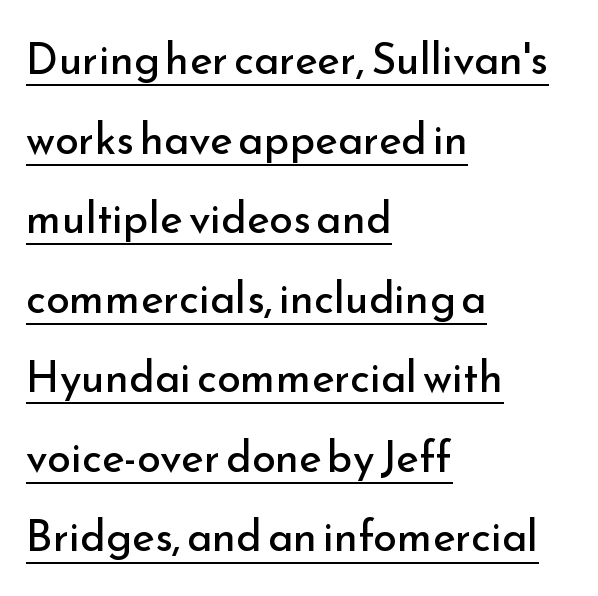
{"serif": "no", "italic": "no", "bold": "no", "weight": "regular", "width": "normal", "stroke_contrast": "low", "x_height": "small", "monospaced": "no", "underline": "yes", "align": "left", "line_spacing_ratio": 1.85, "letter_spacing": "normal", "letter_spacing_em": 0.0, "glyph_px": 43}
